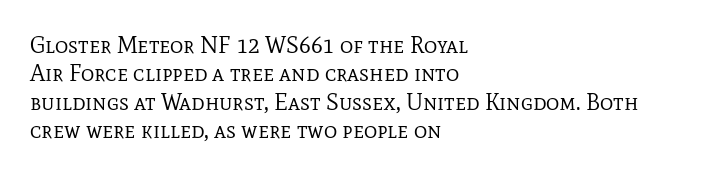
Q: Is the text bold? A: No.
Q: Is the text italic (slanted)? A: No, it is upright.
Q: Is the text underlined? A: No.
Q: How is the paragraph aligned? A: Left-aligned.
Q: Is the spacing between letters normal or unusually wide? A: Normal.
